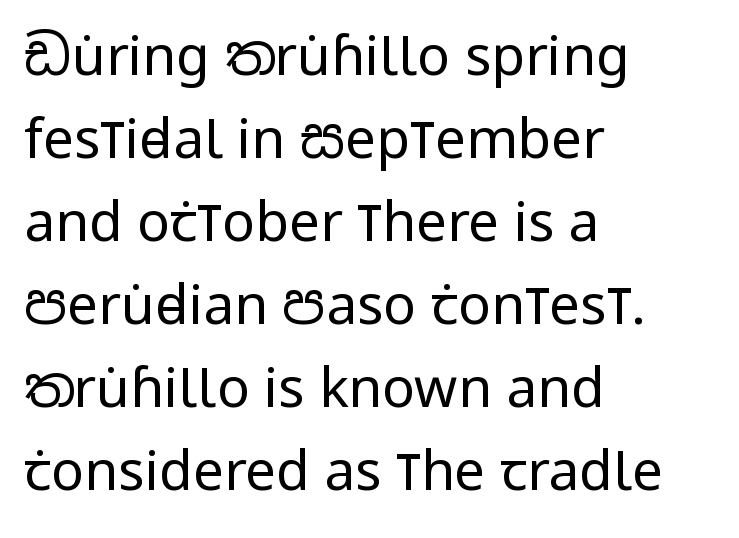
Proportional: the letters do not fall into vertical columns. Quick note: interline space is typical. Each stroke keeps to a modest, everyday thickness or less. Spacing between characters is what you'd get straight out of the box. The font's upright variant was chosen for this text. The characters display no serif detailing; their extremities are plain.
